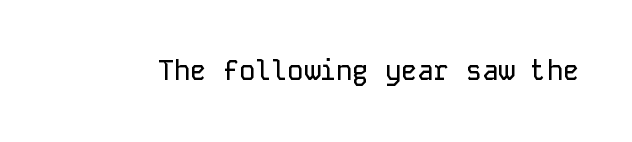
This rendering leaves character spacing at its baseline value. Has an underline been added? It has not. No italicization has been applied; the sample stays upright.
